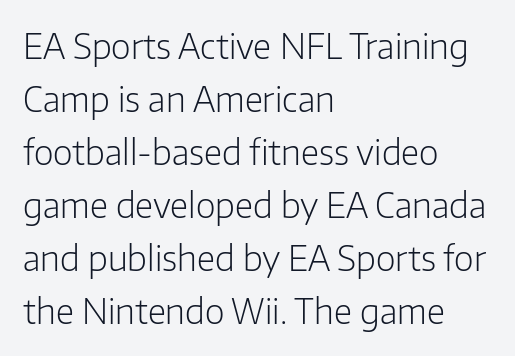
Q: Is the text bold? A: No.
Q: Is the text italic (slanted)? A: No, it is upright.
Q: Is the typeface a serif or a sans-serif typeface? A: Sans-serif.
Q: Is the text underlined? A: No.
Q: How is the paragraph aligned? A: Left-aligned.
Q: Is the spacing between letters normal or unusually wide? A: Normal.
Q: Is the spacing between lines tight, normal or loose? A: Normal.
Q: Width (condensed, normal, or wide)? A: Normal.
Q: Stroke contrast? A: Low.
Q: x-height? A: Medium.
Q: Monospaced? A: No.
